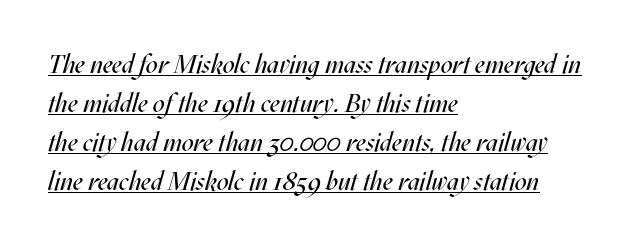
Q: Is the text bold? A: No.
Q: Is the text italic (slanted)? A: Yes, it leans right by about 17 degrees.
Q: Is the text underlined? A: Yes.
Q: How is the paragraph aligned? A: Left-aligned.
Q: Is the spacing between letters normal or unusually wide? A: Normal.
Q: Is the spacing between lines tight, normal or loose? A: Normal.
